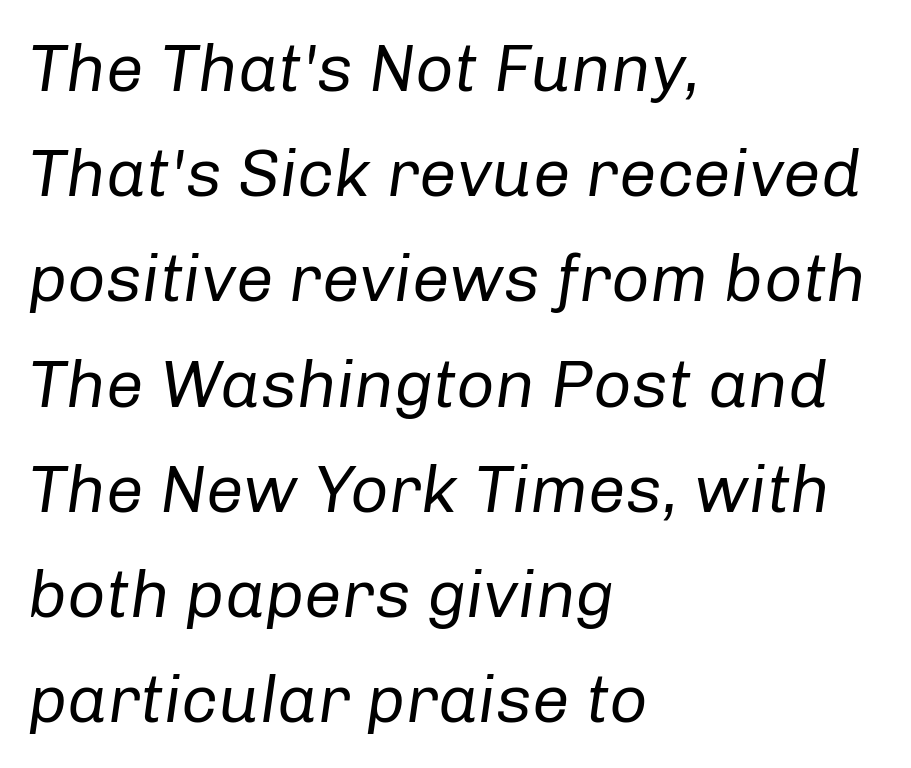
Words appear dense and cohesive because spacing is normal. Each stroke keeps to a modest, everyday thickness or less. These lines are set flush left with a ragged right edge. What's the leading like? Ordinary, nothing unusual.
